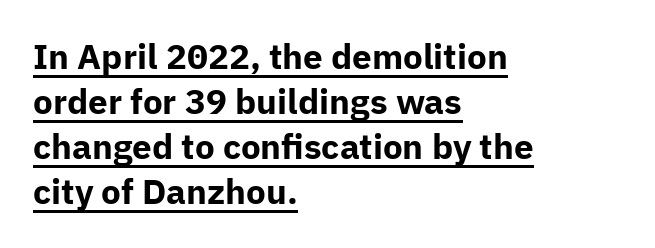
{"serif": "no", "italic": "no", "bold": "yes", "weight": "bold", "width": "normal", "stroke_contrast": "low", "x_height": "medium", "monospaced": "no", "underline": "yes", "align": "left", "line_spacing": "normal", "line_spacing_ratio": 1.29, "letter_spacing": "normal", "letter_spacing_em": 0.0, "glyph_px": 35}
